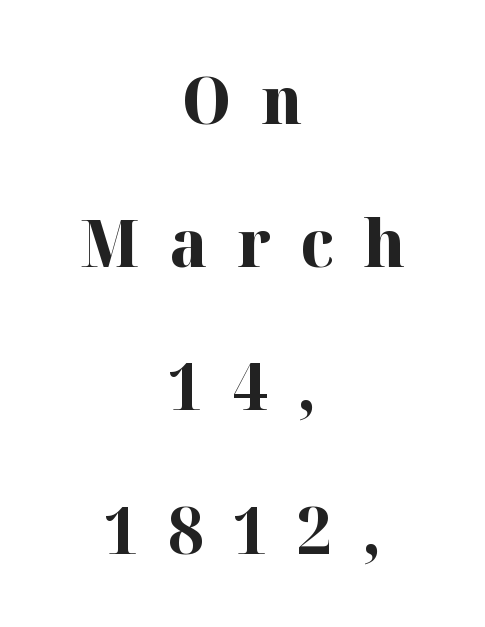
Letterform terminals end in serifs throughout the passage. Posture: straight, roman, zero tilt. Proportional: the letters do not fall into vertical columns. The glyphs are unaccompanied by any horizontal stroke below them.
